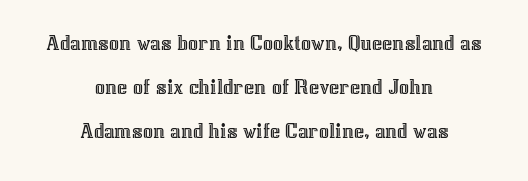
The image shows 22 px text type, upright; set centered, loose line spacing (2.0x), normal letter spacing, not underlined.
